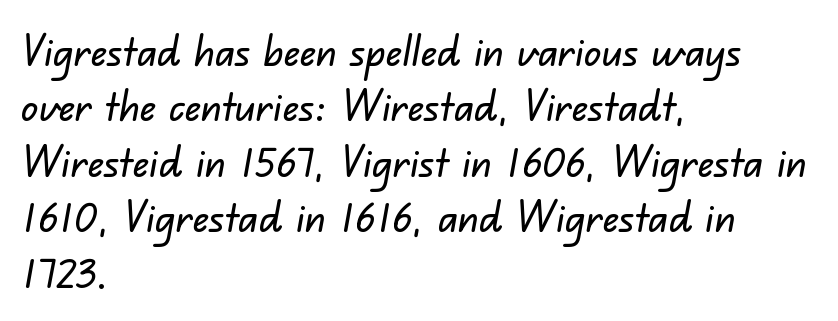
Here the designer chose a conventional face with non-uniform glyph widths. Check under the words: just untouched page. The paragraph has a hard left edge and a soft right edge. The rendering uses a moderate line-height, typical for paragraphs. The letters sit at their default tracking, neither squeezed nor spread.
